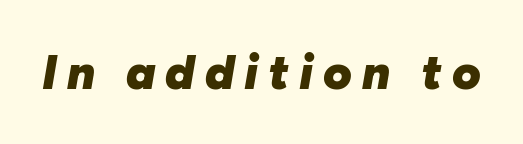
Underlining? Definitely not there. Slant detected: the letters are inclined. Looks like regular typesetting: each glyph gets only the width it needs. Display-style spreading of the glyphs; the letterfit is very open. The strokes are fattened all the way to bold.
